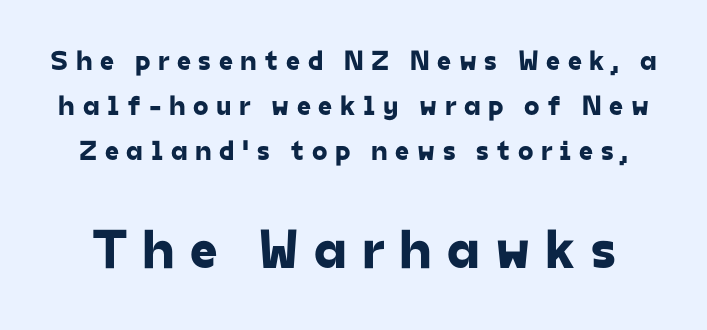
Serifs: no, the terminals of the letterforms are clean. Descender tails drop into unmarked territory. Bigger letters appear in the bottom chunk; the top chunk is reduced. Character widths vary here, with narrow letters taking less room than wide ones.
